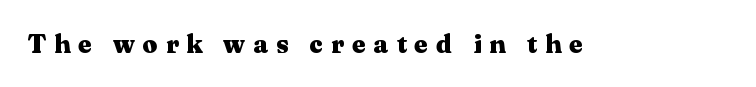
Q: Is the text bold? A: Yes.
Q: Is the text italic (slanted)? A: No, it is upright.
Q: Is the text underlined? A: No.
Q: Is the spacing between letters normal or unusually wide? A: Unusually wide.
